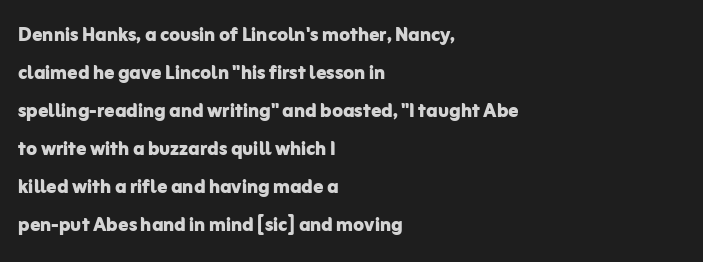
Leftover space on each line is placed entirely after the last word. Normally led — the rows are evenly, conventionally spaced. Type without underlining. Here the glyphs are tracked normally, forming tight word shapes.
